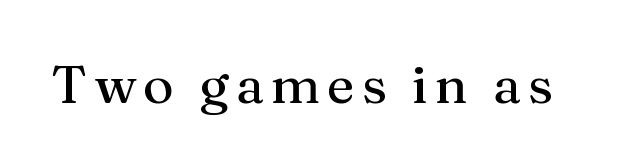
Q: Is the text italic (slanted)? A: No, it is upright.
Q: Is the typeface a serif or a sans-serif typeface? A: Serif.
Q: Is the text underlined? A: No.
Q: Width (condensed, normal, or wide)? A: Normal.
Q: Stroke contrast? A: Medium.
Q: x-height? A: Medium.
Q: Monospaced? A: No.
